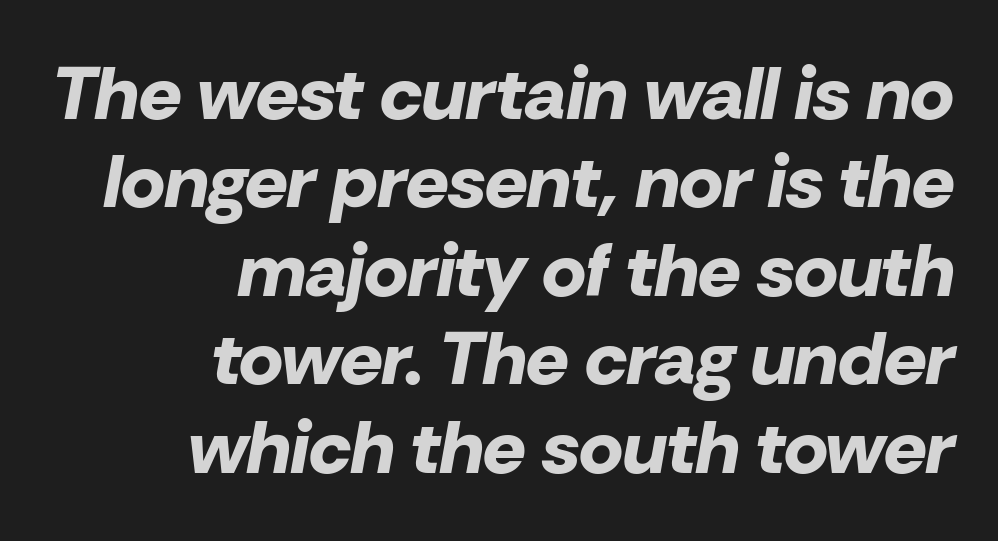
The image shows 75 px bold type, italic (leaning right); set right-aligned, line spacing 1.18x, normal letter spacing, not underlined; low stroke contrast and a medium x-height.
